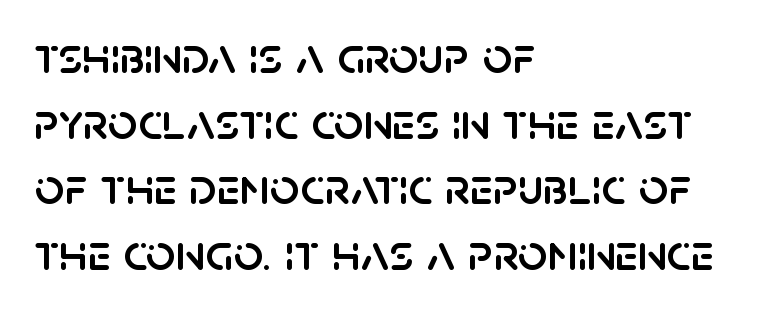
{"serif": "no", "italic": "no", "width": "normal", "stroke_contrast": "low", "x_height": "large", "monospaced": "no", "underline": "no", "align": "left", "line_spacing": "normal", "line_spacing_ratio": 1.26, "letter_spacing": "normal", "letter_spacing_em": 0.0, "glyph_px": 52}
